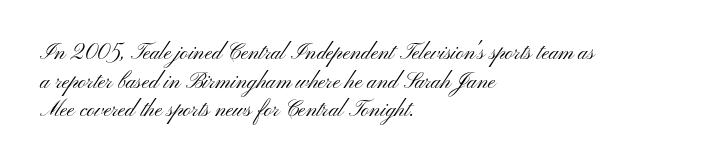
Q: Is the text bold? A: No.
Q: Is the text italic (slanted)? A: Yes.
Q: Is the text underlined? A: No.
Q: How is the paragraph aligned? A: Left-aligned.
Q: Is the spacing between letters normal or unusually wide? A: Normal.
Q: Is the spacing between lines tight, normal or loose? A: Normal.
